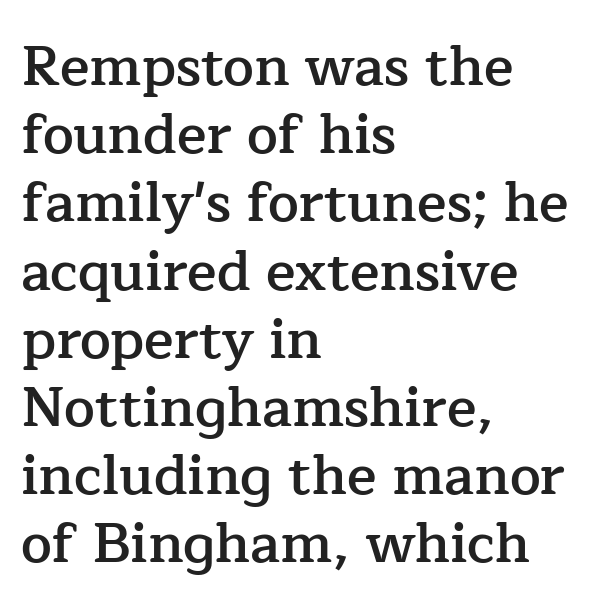
{"serif": "yes", "italic": "no", "bold": "semi", "weight": "semibold", "width": "normal", "stroke_contrast": "low", "x_height": "medium", "monospaced": "no", "underline": "no", "align": "left", "line_spacing_ratio": 1.24, "letter_spacing": "normal", "letter_spacing_em": 0.0, "glyph_px": 55}
